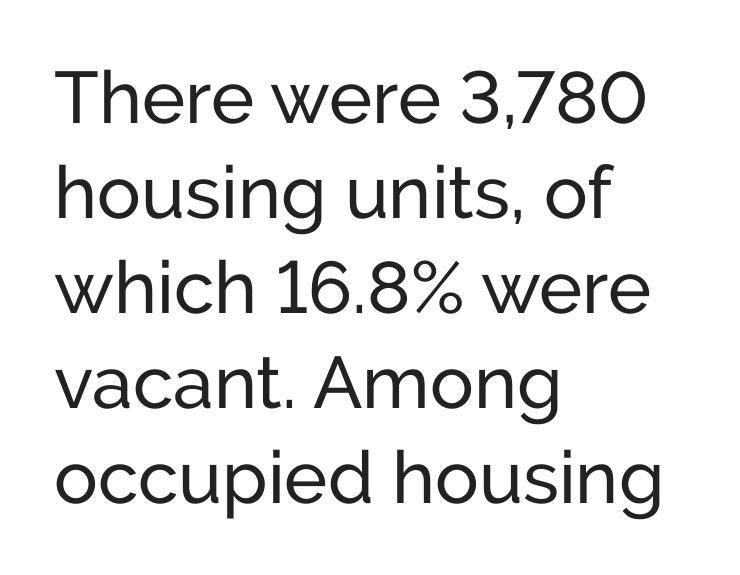
The image shows 73 px regular-weight sans-serif type, upright; set left-aligned, normal line spacing (1.3x), normal letter spacing, not underlined; low stroke contrast and a medium x-height.
